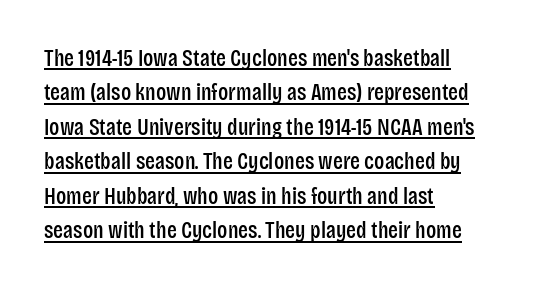
{"italic": "no", "underline": "yes", "align": "left", "line_spacing": "normal", "line_spacing_ratio": 1.5, "letter_spacing": "normal", "letter_spacing_em": 0.0, "glyph_px": 23}
